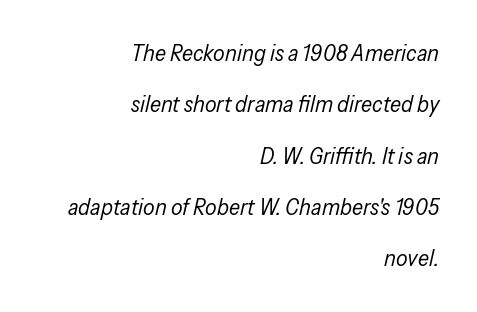
The image shows 23 px text type, italic (leaning right); set right-aligned, loose line spacing (2.23x), normal letter spacing, not underlined.
